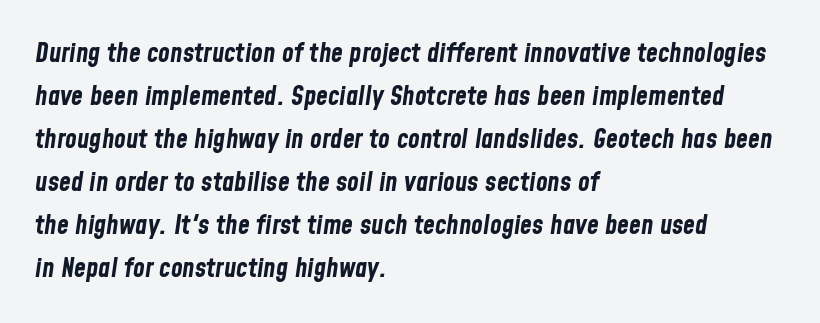
Q: Is the text bold? A: Yes.
Q: Is the text italic (slanted)? A: Yes, it leans right by about 8 degrees.
Q: Is the text underlined? A: No.
Q: How is the paragraph aligned? A: Left-aligned.
Q: Is the spacing between letters normal or unusually wide? A: Normal.
Q: Is the spacing between lines tight, normal or loose? A: Normal.
